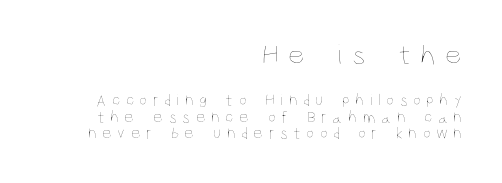
{"italic": "no", "bold": "no", "weight": "thin", "width": "condensed", "stroke_contrast": "low", "x_height": "large", "monospaced": "no", "underline": "no", "align": "right", "line_spacing": "tight", "line_spacing_ratio": 0.97, "letter_spacing": "wide", "letter_spacing_em": 0.33, "larger_block": "first", "size_ratio": 1.71, "glyph_px": 29}
